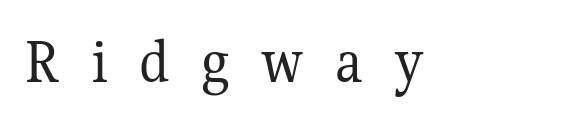
The image shows 65 px regular-weight serif type, upright; set unusually wide letter spacing (+0.48 em), not underlined; medium stroke contrast and a medium x-height.
